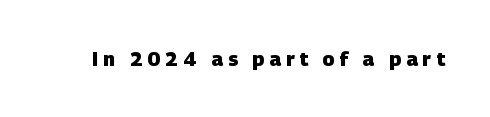
Check the space under the baseline: it is left empty. Spacing between characters has been opened up far beyond the box default. The font is running at its bold setting.
